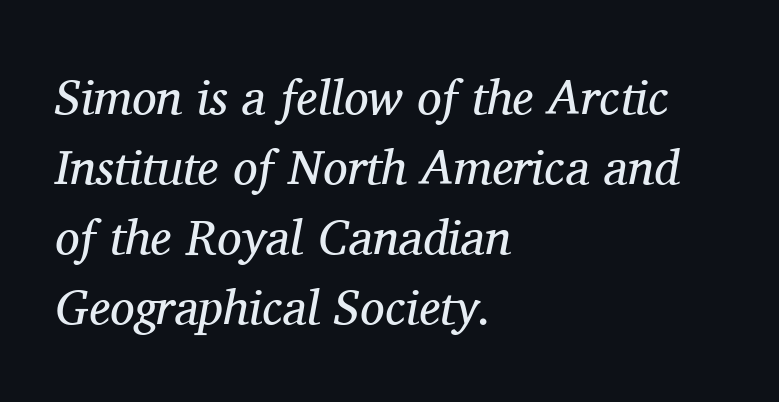
The image shows 49 px regular-weight serif type, italic (leaning right); set left-aligned, normal line spacing (1.43x), normal letter spacing, not underlined; medium stroke contrast and a medium x-height.
